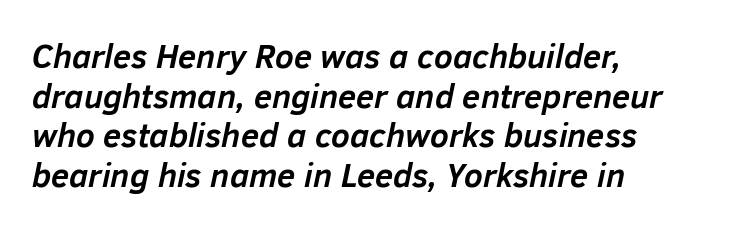
Q: Is the text bold? A: Yes.
Q: Is the text italic (slanted)? A: Yes, it leans right by about 12 degrees.
Q: Is the text underlined? A: No.
Q: How is the paragraph aligned? A: Left-aligned.
Q: Is the spacing between letters normal or unusually wide? A: Normal.
Q: Width (condensed, normal, or wide)? A: Normal.
Q: Stroke contrast? A: Low.
Q: x-height? A: Medium.
Q: Monospaced? A: No.
